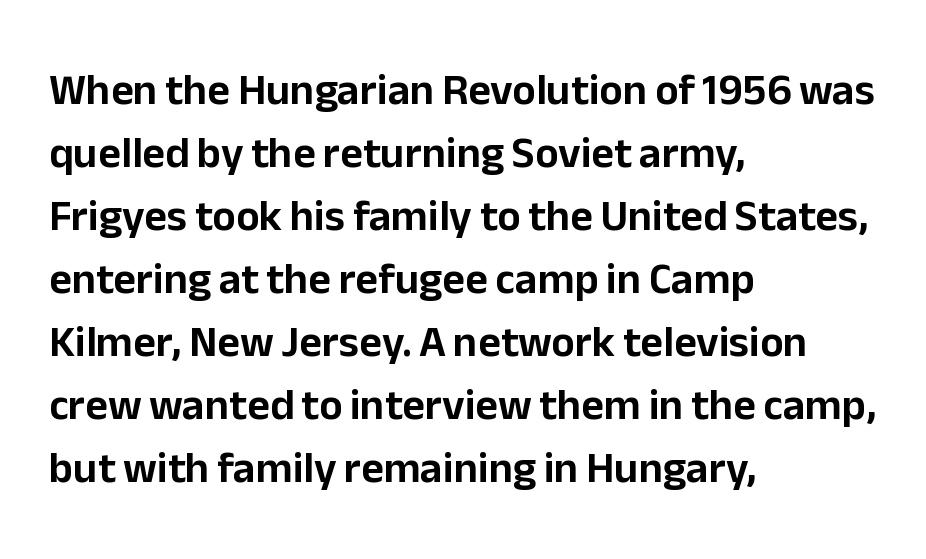
The image shows 44 px sans-serif type, upright; set left-aligned, normal line spacing (1.43x), normal letter spacing, not underlined; low stroke contrast and a medium x-height.
